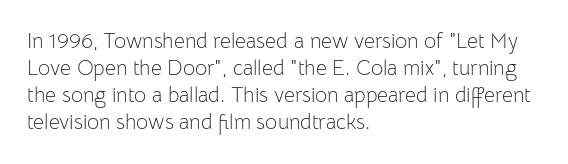
Q: Is the text bold? A: No.
Q: Is the text italic (slanted)? A: No, it is upright.
Q: Is the text underlined? A: No.
Q: How is the paragraph aligned? A: Left-aligned.
Q: Is the spacing between letters normal or unusually wide? A: Normal.
Q: Is the spacing between lines tight, normal or loose? A: Normal.
